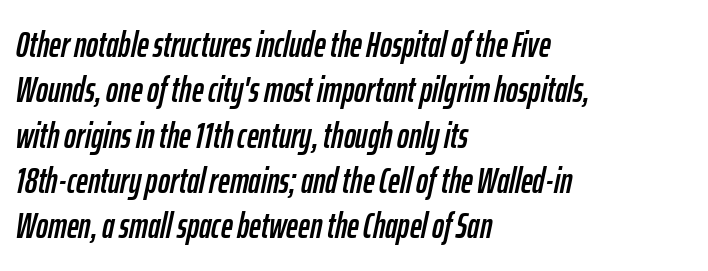
Q: Is the text italic (slanted)? A: Yes, it leans right by about 12 degrees.
Q: Is the text underlined? A: No.
Q: How is the paragraph aligned? A: Left-aligned.
Q: Is the spacing between letters normal or unusually wide? A: Normal.
Q: Is the spacing between lines tight, normal or loose? A: Normal.
Q: Width (condensed, normal, or wide)? A: Condensed.
Q: Stroke contrast? A: Low.
Q: x-height? A: Medium.
Q: Monospaced? A: No.
